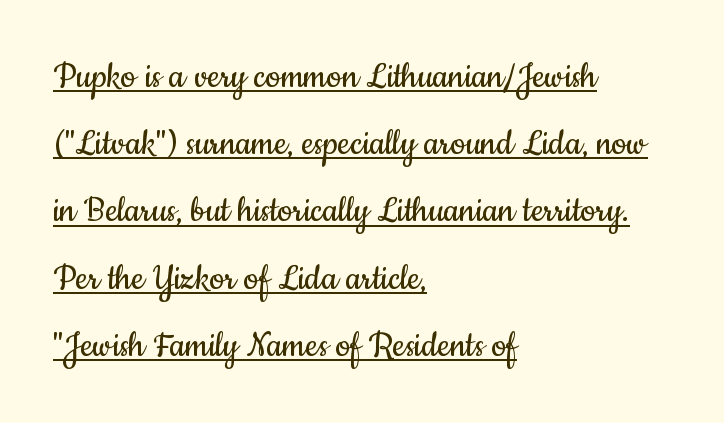
Spacing between characters is what you'd get straight out of the box. Unbolded letterforms with no extra heft. The paragraph has a hard left edge and a soft right edge. Look at the bottom of the vertical strokes: they stop flat, with no serifs.
